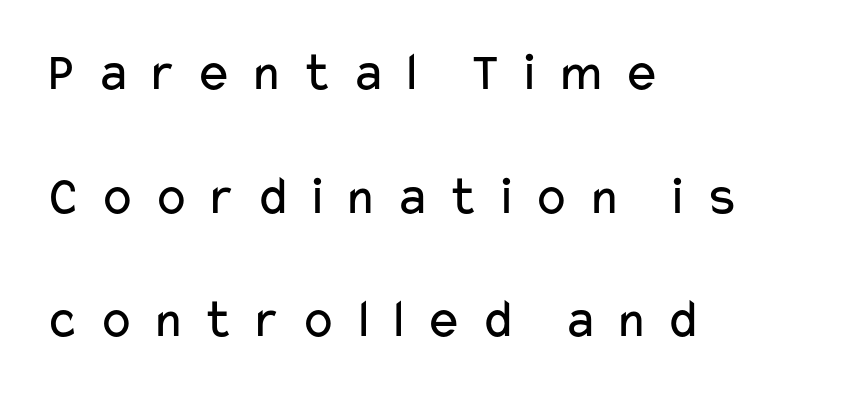
Q: Is the text bold? A: No.
Q: Is the text italic (slanted)? A: No, it is upright.
Q: Is the typeface a serif or a sans-serif typeface? A: Sans-serif.
Q: Is the text underlined? A: No.
Q: How is the paragraph aligned? A: Left-aligned.
Q: Is the spacing between letters normal or unusually wide? A: Unusually wide.
Q: Is the spacing between lines tight, normal or loose? A: Loose.
Q: Width (condensed, normal, or wide)? A: Wide.
Q: Stroke contrast? A: Low.
Q: x-height? A: Medium.
Q: Monospaced? A: No.
